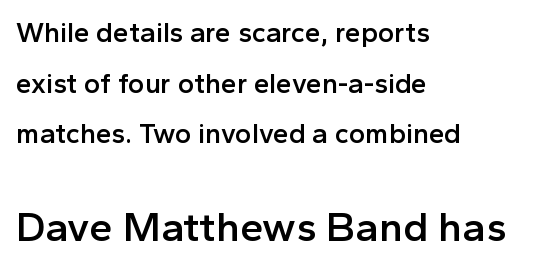
The image shows 42 px semibold sans-serif type, upright; set left-aligned, line spacing 1.81x, normal letter spacing, not underlined; the second (bottom) block is 1.5x larger; a medium x-height.
